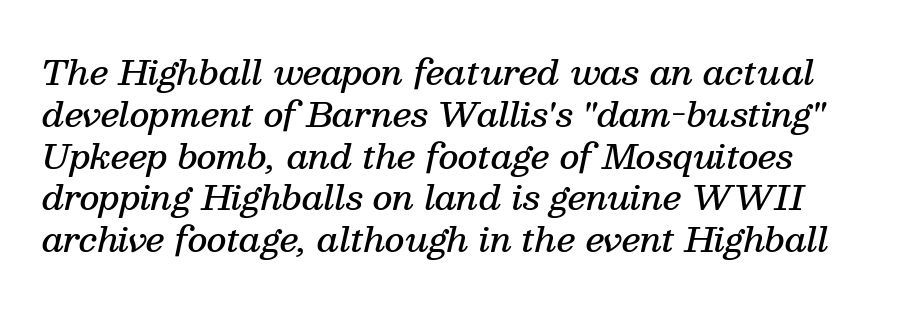
Letterform terminals end in serifs throughout the passage. Tall strokes in this sample are angled rather than plumb. I'd describe the lettering as semibold — firm but not a full bold. Beneath every word, the page is bare. The rendering uses natural spacing where letterforms have individual widths.
